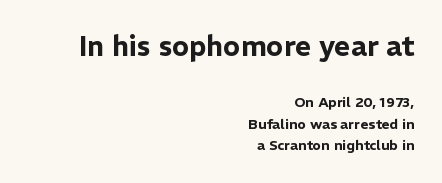
The gaps between neighbouring characters are ordinary and unremarkable. This is sans-serif lettering, the kind often seen on screens and signage. Teacher's note: observe the even right margin — that is flush-right alignment. The designer left line spacing at the default. A student would notice the top passage is typeset larger than what follows.
